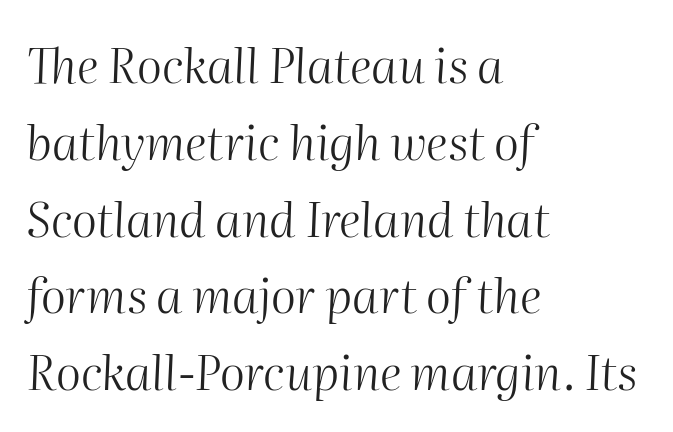
The image shows 48 px light type, italic (leaning right); set left-aligned, normal line spacing (1.6x), normal letter spacing, not underlined; medium stroke contrast and a medium x-height.
